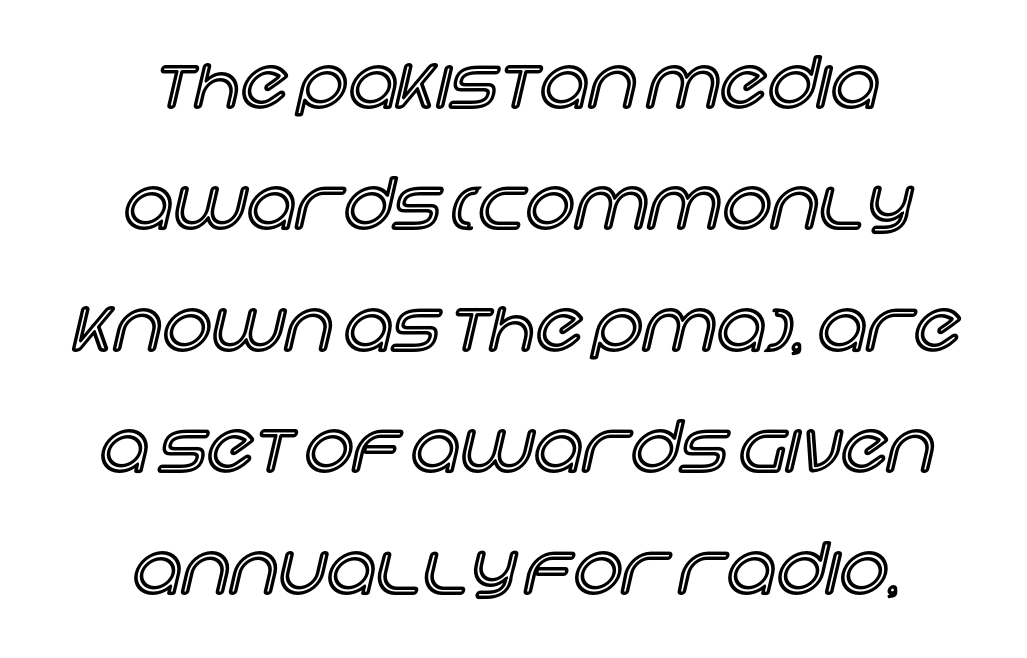
The image shows 69 px text type; set centered, line spacing 1.76x, normal letter spacing, not underlined; a large x-height.
